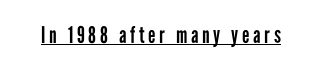
The image shows 23 px text type, upright; set underlined.
